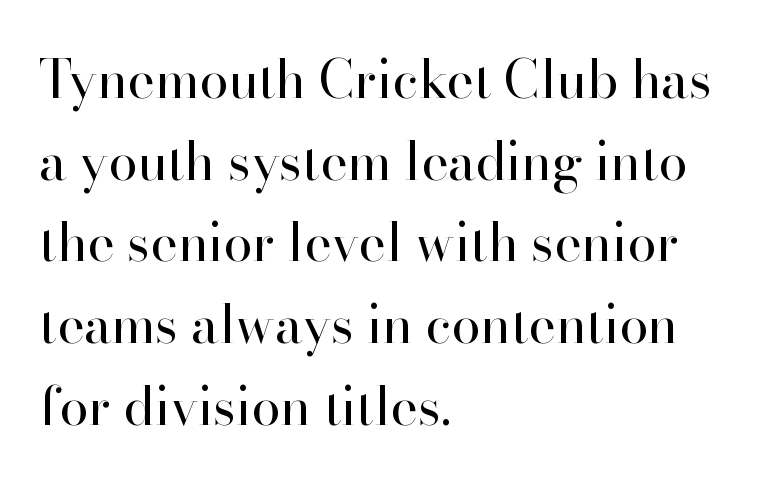
The rendering uses a moderate line-height, typical for paragraphs. The gap between lines stays unmarked. The rag falls on the right side of this text block. Observe the ordinary spacing: letters are neighbours, not strangers. I'd call this a serif setting — the letters wear small feet. The face looks like a standard text weight, possibly lighter.
